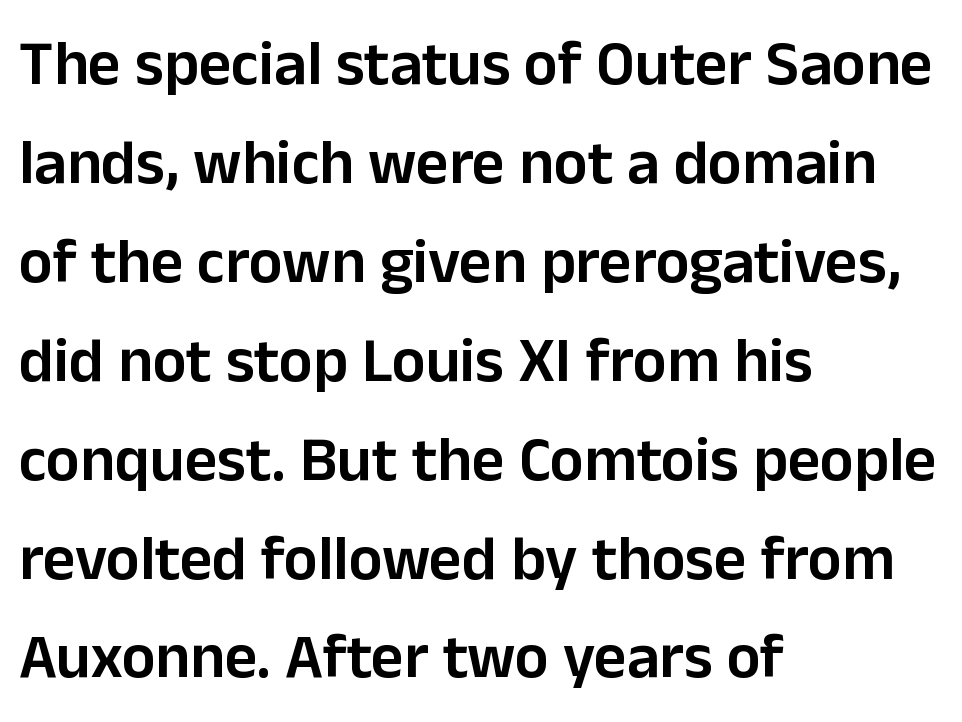
Q: Is the text bold? A: Semi-bold.
Q: Is the text italic (slanted)? A: No, it is upright.
Q: Is the typeface a serif or a sans-serif typeface? A: Sans-serif.
Q: Is the text underlined? A: No.
Q: How is the paragraph aligned? A: Left-aligned.
Q: Is the spacing between letters normal or unusually wide? A: Normal.
Q: Is the spacing between lines tight, normal or loose? A: Normal.
Q: Width (condensed, normal, or wide)? A: Normal.
Q: Stroke contrast? A: Low.
Q: x-height? A: Medium.
Q: Monospaced? A: No.
